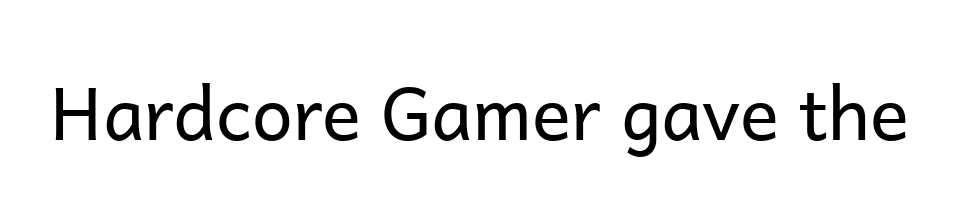
Q: Is the text bold? A: No.
Q: Is the text italic (slanted)? A: No, it is upright.
Q: Is the typeface a serif or a sans-serif typeface? A: Sans-serif.
Q: Is the text underlined? A: No.
Q: Is the spacing between letters normal or unusually wide? A: Normal.
Q: Width (condensed, normal, or wide)? A: Normal.
Q: Stroke contrast? A: Low.
Q: x-height? A: Medium.
Q: Monospaced? A: No.
